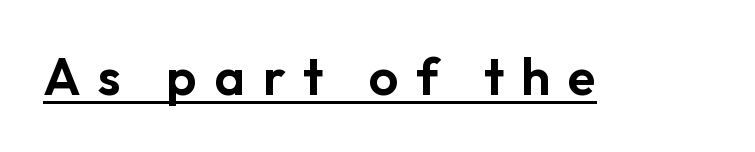
Underline: present. Is the letter spacing exaggerated? Yes — the characters are pushed far apart. The type sits square on the baseline with zero lean. Is this a fixed-width face? No — the glyphs have proportional, varying widths.
